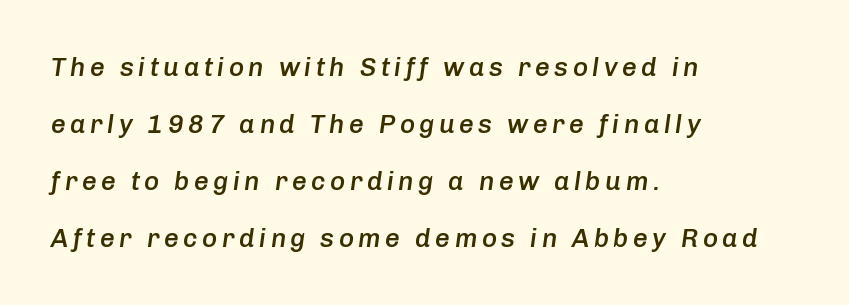
Would a proofreader flag this as italicized? Yes. The setting favours the left margin, as ordinary paragraphs usually do. Honestly, the rows look like they've been pulled way apart. The glyphs have the mass of a demibold cut, below bold. Type without underlining.
